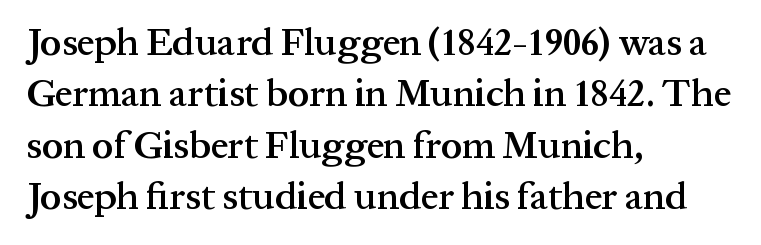
The image shows 38 px semibold serif type, upright; set left-aligned, normal line spacing (1.35x), normal letter spacing, not underlined; medium stroke contrast and a medium x-height.
